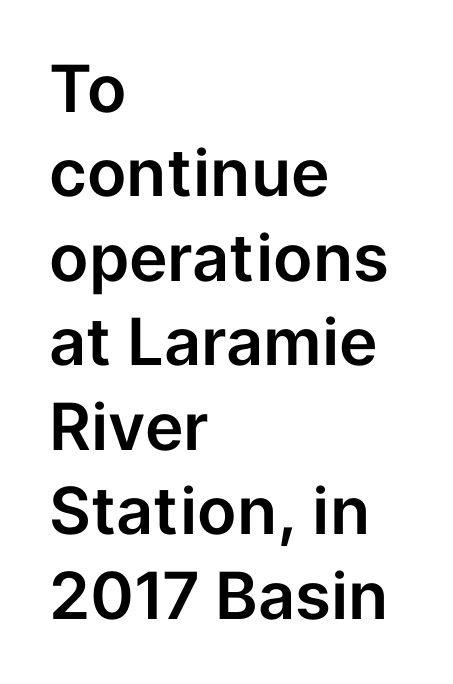
The image shows 65 px sans-serif type, upright; set left-aligned, normal line spacing (1.3x), normal letter spacing, not underlined; low stroke contrast and a medium x-height.
